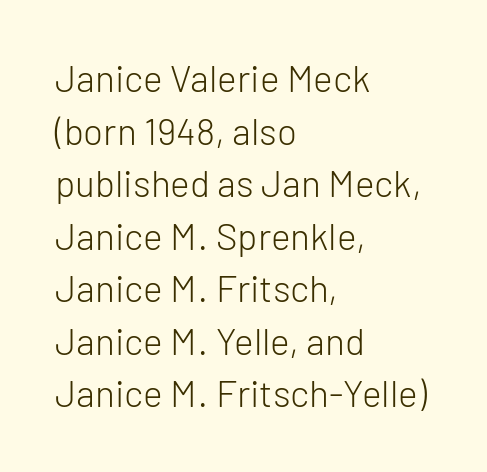
{"serif": "no", "italic": "no", "bold": "no", "weight": "light", "width": "normal", "stroke_contrast": "low", "x_height": "medium", "monospaced": "no", "underline": "no", "align": "left", "line_spacing": "normal", "line_spacing_ratio": 1.42, "letter_spacing": "normal", "letter_spacing_em": 0.0, "glyph_px": 37}
